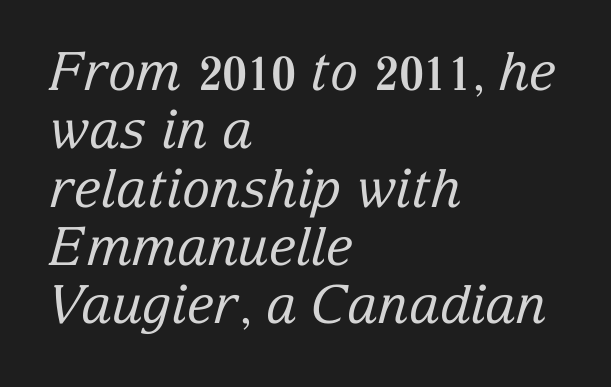
The characters display serif detailing at their extremities. Each word holds together tightly as a unit, with standard inter-letter gaps. The passage shown stacks its lines with hardly any gap. The area under the type is left untouched. There's an unmistakable incline to the writing here.
